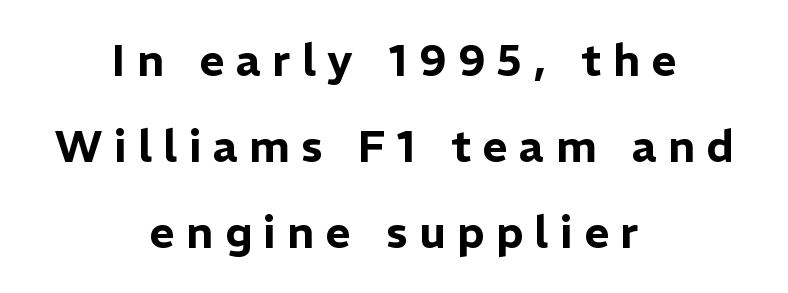
Q: Is the text italic (slanted)? A: No, it is upright.
Q: Is the typeface a serif or a sans-serif typeface? A: Sans-serif.
Q: Is the text underlined? A: No.
Q: How is the paragraph aligned? A: Centered.
Q: Is the spacing between letters normal or unusually wide? A: Unusually wide.
Q: Is the spacing between lines tight, normal or loose? A: Loose.
Q: Width (condensed, normal, or wide)? A: Normal.
Q: Stroke contrast? A: Low.
Q: x-height? A: Medium.
Q: Monospaced? A: No.
